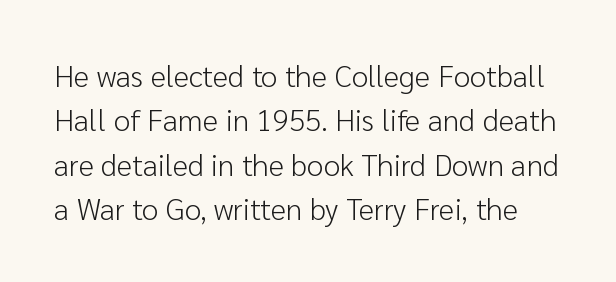
Nobody touched the tracking dial on this one. Classification — sans serif. Nobody drew a line under any word here. A typesetter would call this proportional, since set widths differ per character. Is there much room between lines? A standard amount, neither cramped nor airy.
